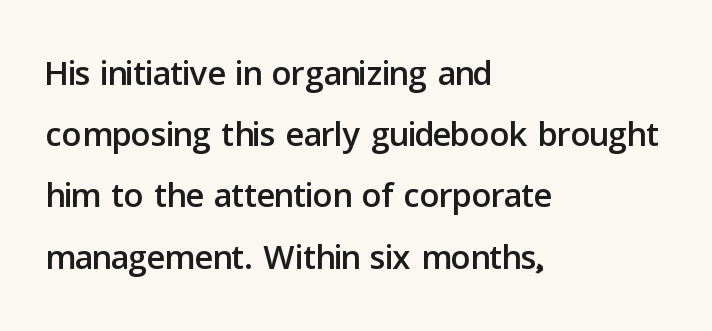
Q: Is the text italic (slanted)? A: No, it is upright.
Q: Is the typeface a serif or a sans-serif typeface? A: Sans-serif.
Q: Is the text underlined? A: No.
Q: How is the paragraph aligned? A: Left-aligned.
Q: Is the spacing between letters normal or unusually wide? A: Normal.
Q: Is the spacing between lines tight, normal or loose? A: Normal.
Q: Width (condensed, normal, or wide)? A: Normal.
Q: Stroke contrast? A: Low.
Q: x-height? A: Medium.
Q: Monospaced? A: No.
